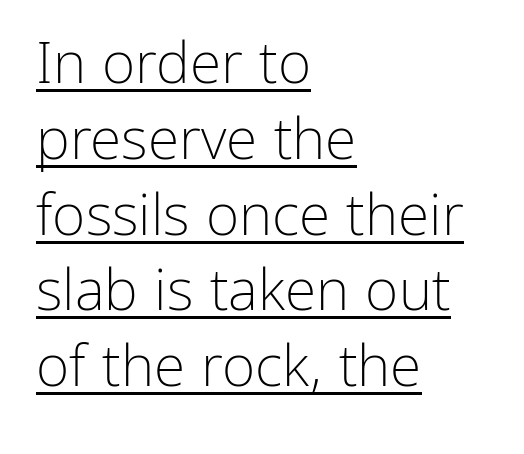
The image shows 57 px light sans-serif type, upright; set left-aligned, normal line spacing (1.33x), normal letter spacing, underlined; low stroke contrast and a medium x-height.
